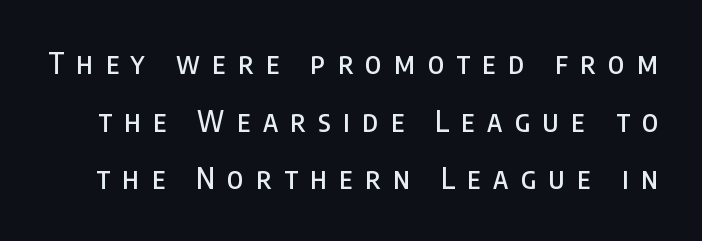
{"serif": "no", "italic": "no", "width": "condensed", "stroke_contrast": "low", "x_height": "large", "monospaced": "no", "underline": "no", "line_spacing": "loose", "line_spacing_ratio": 1.99, "letter_spacing": "wide", "letter_spacing_em": 0.43, "glyph_px": 29}
